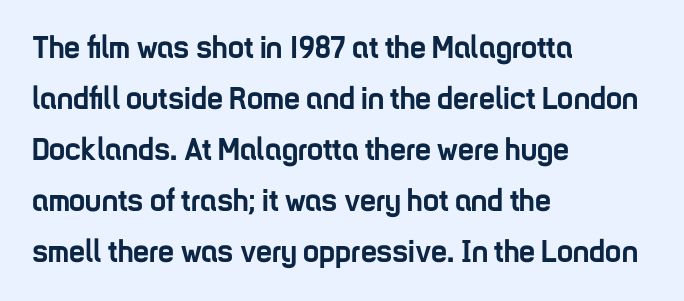
{"serif": "no", "italic": "no", "bold": "yes", "weight": "semibold", "width": "condensed", "stroke_contrast": "low", "x_height": "medium", "monospaced": "no", "underline": "no", "align": "left", "line_spacing": "normal", "line_spacing_ratio": 1.59, "letter_spacing": "normal", "letter_spacing_em": 0.0, "glyph_px": 32}
